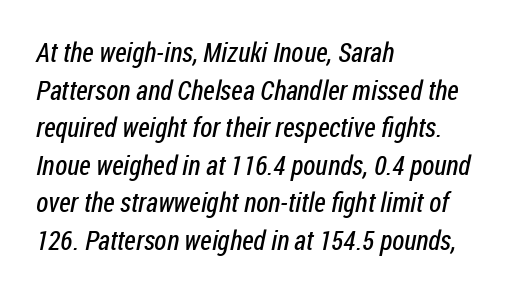
The passage shown has conventional tracking throughout. The lines are quadded left. Bare-footed words on every line. Is there much room between lines? A standard amount, neither cramped nor airy. Weight class: somewhere from thin through regular.
